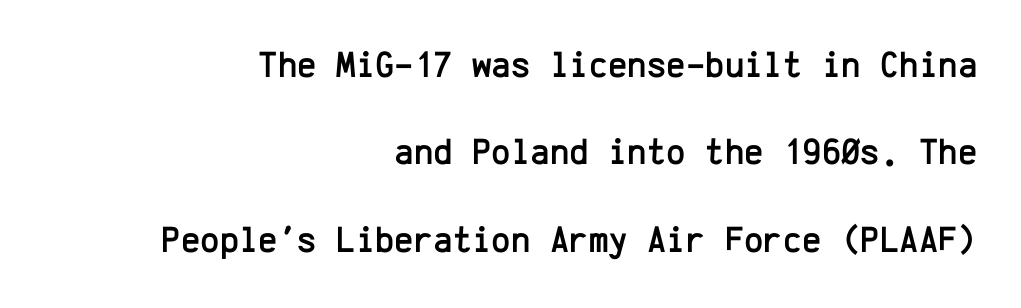
The image shows 37 px sans-serif type, upright, monospaced; set right-aligned, loose line spacing (2.36x), normal letter spacing, not underlined; low stroke contrast and a medium x-height.
